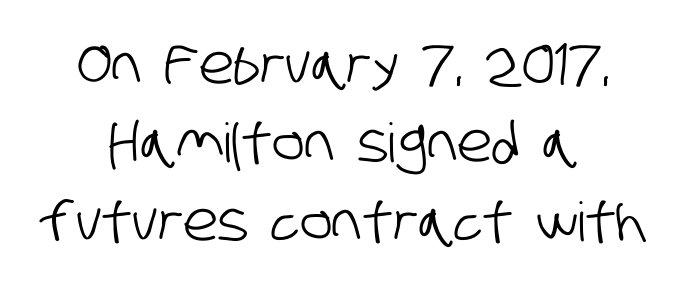
{"serif": "no", "width": "condensed", "stroke_contrast": "low", "x_height": "large", "monospaced": "no", "underline": "no", "align": "center", "line_spacing": "normal", "line_spacing_ratio": 1.45, "letter_spacing": "normal", "letter_spacing_em": 0.0, "glyph_px": 54}
